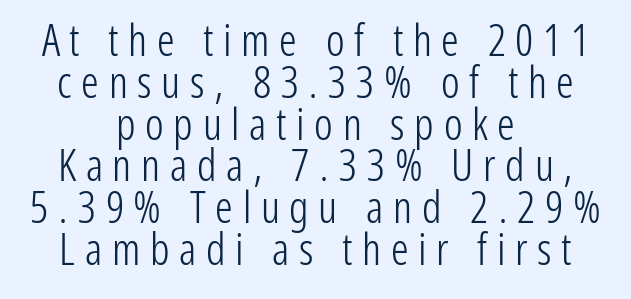
Q: Is the text bold? A: No.
Q: Is the text italic (slanted)? A: No, it is upright.
Q: Is the typeface a serif or a sans-serif typeface? A: Sans-serif.
Q: Is the text underlined? A: No.
Q: How is the paragraph aligned? A: Centered.
Q: Is the spacing between letters normal or unusually wide? A: Unusually wide.
Q: Is the spacing between lines tight, normal or loose? A: Tight.
Q: Width (condensed, normal, or wide)? A: Condensed.
Q: Stroke contrast? A: Low.
Q: x-height? A: Medium.
Q: Monospaced? A: No.
